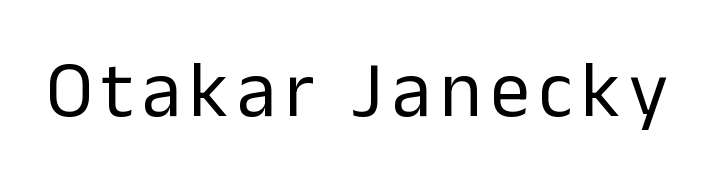
{"serif": "no", "italic": "no", "bold": "no", "weight": "regular", "width": "normal", "stroke_contrast": "low", "x_height": "medium", "monospaced": "no", "underline": "no", "glyph_px": 79}
